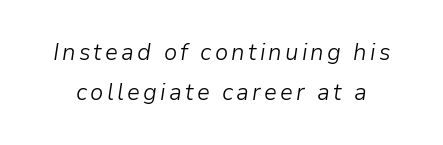
{"italic": "yes", "lean": "right", "slant_degrees": 9, "bold": "no", "underline": "no", "line_spacing_ratio": 1.72, "glyph_px": 23}
